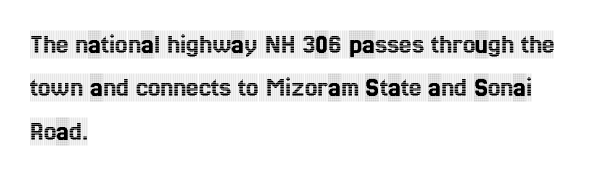
The image shows 28 px condensed serif type, upright; set left-aligned, normal line spacing (1.55x), normal letter spacing, not underlined; a large x-height.
